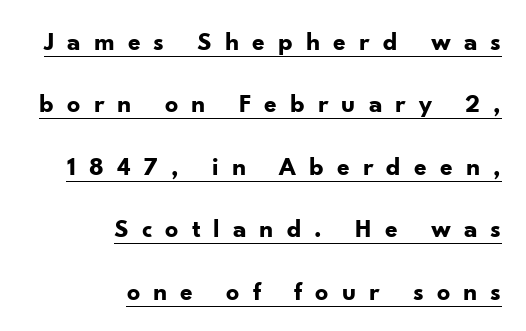
The image shows 26 px bold type, upright; set right-aligned, loose line spacing (2.4x), unusually wide letter spacing (+0.5 em), underlined.
